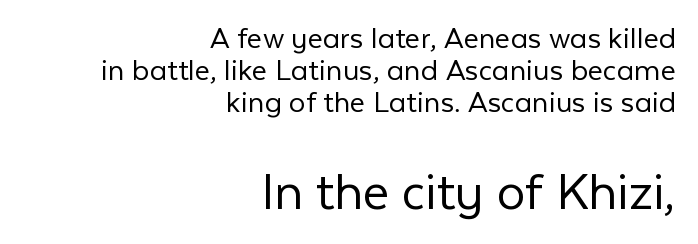
Q: Is the text bold? A: No.
Q: Is the text italic (slanted)? A: No, it is upright.
Q: Is the typeface a serif or a sans-serif typeface? A: Sans-serif.
Q: Is the text underlined? A: No.
Q: How is the paragraph aligned? A: Right-aligned.
Q: Is the spacing between letters normal or unusually wide? A: Normal.
Q: Is the spacing between lines tight, normal or loose? A: Tight.
Q: Which block of text is set in a larger size, the first (top) or the second (bottom)? A: The second (bottom) one.
Q: Width (condensed, normal, or wide)? A: Normal.
Q: Stroke contrast? A: Low.
Q: x-height? A: Medium.
Q: Monospaced? A: No.
